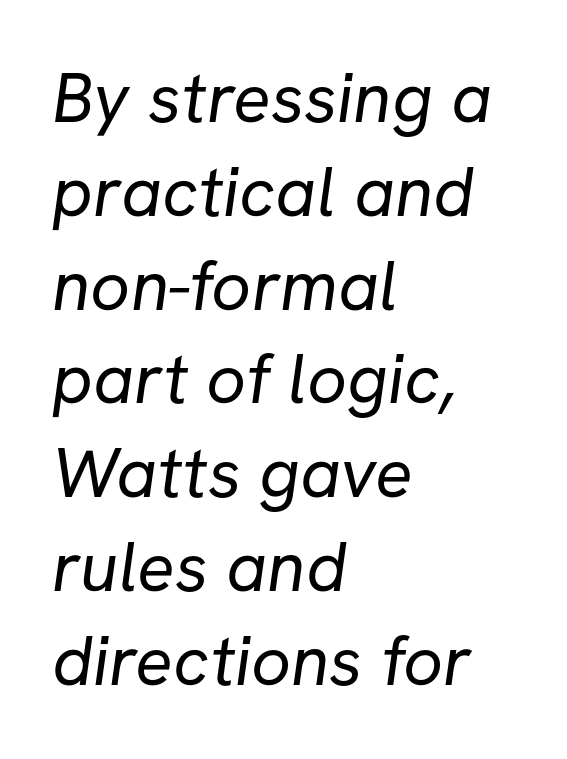
{"serif": "no", "bold": "no", "weight": "regular", "width": "normal", "stroke_contrast": "low", "x_height": "medium", "monospaced": "no", "underline": "no", "align": "left", "line_spacing": "normal", "line_spacing_ratio": 1.34, "letter_spacing": "normal", "letter_spacing_em": 0.0, "glyph_px": 70}
